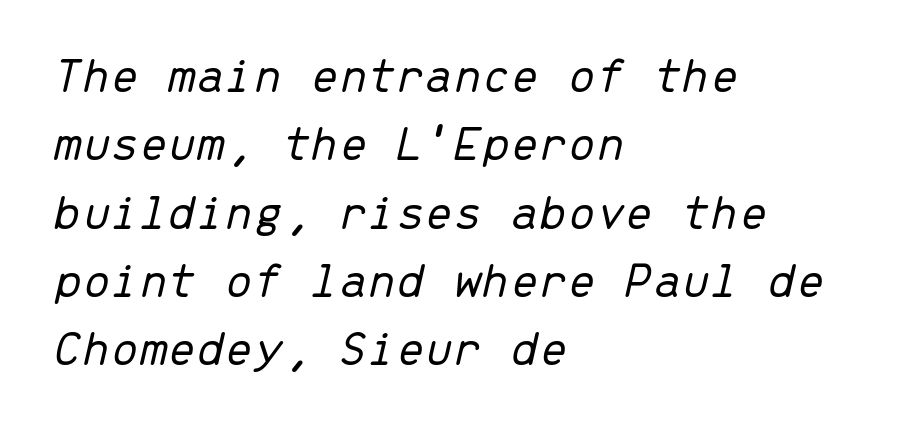
{"italic": "yes", "lean": "right", "slant_degrees": 13, "bold": "no", "weight": "light", "width": "normal", "stroke_contrast": "low", "x_height": "medium", "monospaced": "yes", "underline": "no", "align": "left", "line_spacing": "normal", "line_spacing_ratio": 1.34, "letter_spacing": "normal", "letter_spacing_em": 0.0, "glyph_px": 51}
